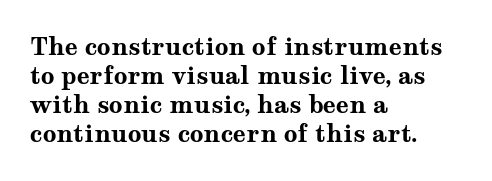
The image shows 24 px bold type, upright; set left-aligned, line spacing 1.21x, normal letter spacing, not underlined.
